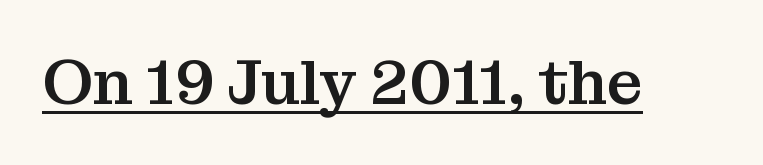
Q: Is the text italic (slanted)? A: No, it is upright.
Q: Is the typeface a serif or a sans-serif typeface? A: Serif.
Q: Is the text underlined? A: Yes.
Q: Is the spacing between letters normal or unusually wide? A: Normal.
Q: Width (condensed, normal, or wide)? A: Normal.
Q: Stroke contrast? A: Medium.
Q: x-height? A: Medium.
Q: Monospaced? A: No.
